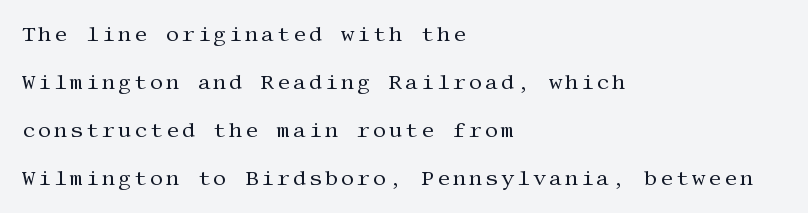
The image shows 21 px text type, upright; set left-aligned, loose line spacing (2.28x), not underlined.
